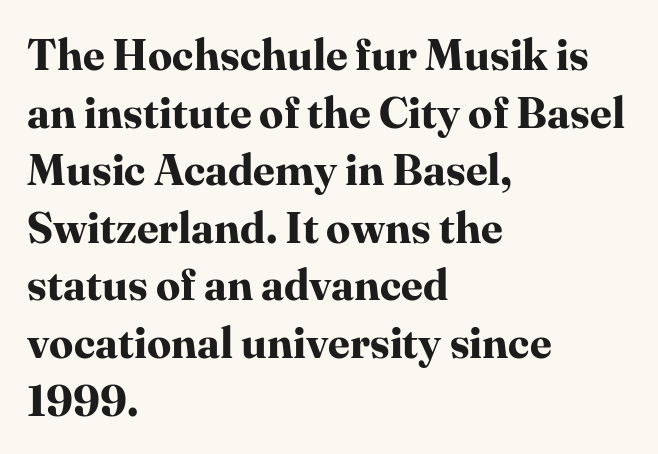
{"serif": "yes", "italic": "no", "bold": "yes", "weight": "bold", "width": "normal", "stroke_contrast": "high", "x_height": "medium", "monospaced": "no", "underline": "no", "align": "left", "line_spacing": "normal", "line_spacing_ratio": 1.34, "letter_spacing": "normal", "letter_spacing_em": 0.0, "glyph_px": 43}
